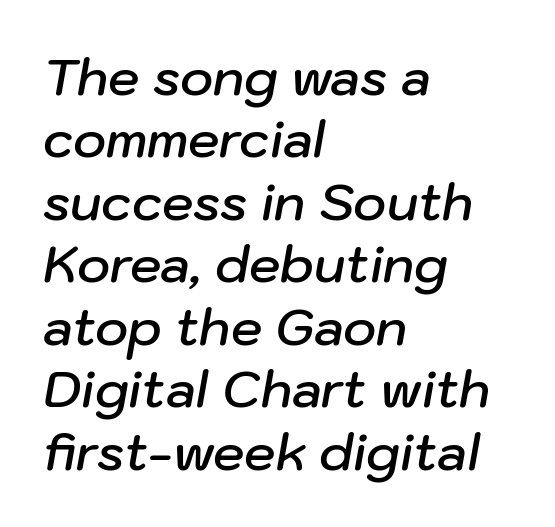
Q: Is the text bold? A: Semi-bold.
Q: Is the text italic (slanted)? A: Yes, it leans right by about 10 degrees.
Q: Is the text underlined? A: No.
Q: How is the paragraph aligned? A: Left-aligned.
Q: Is the spacing between letters normal or unusually wide? A: Normal.
Q: Is the spacing between lines tight, normal or loose? A: Normal.
Q: Width (condensed, normal, or wide)? A: Normal.
Q: Stroke contrast? A: Low.
Q: x-height? A: Medium.
Q: Monospaced? A: No.
